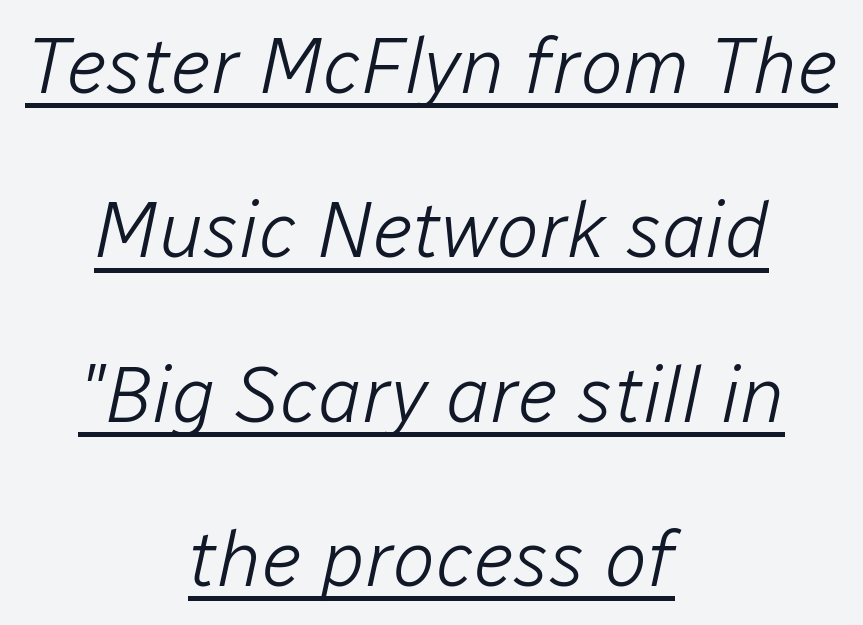
{"italic": "yes", "lean": "right", "slant_degrees": 12, "bold": "no", "weight": "light", "width": "normal", "stroke_contrast": "low", "x_height": "medium", "monospaced": "no", "underline": "yes", "align": "center", "line_spacing": "loose", "line_spacing_ratio": 2.08, "letter_spacing": "normal", "letter_spacing_em": 0.0, "glyph_px": 79}
